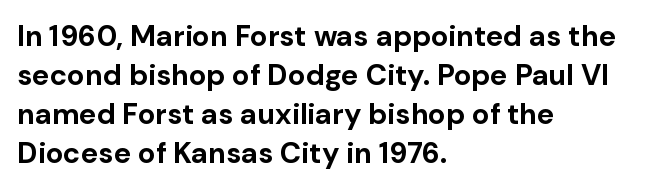
{"serif": "no", "italic": "no", "bold": "yes", "weight": "bold", "width": "normal", "stroke_contrast": "low", "x_height": "medium", "monospaced": "no", "underline": "no", "align": "left", "line_spacing": "normal", "line_spacing_ratio": 1.35, "letter_spacing": "normal", "letter_spacing_em": 0.0, "glyph_px": 29}
